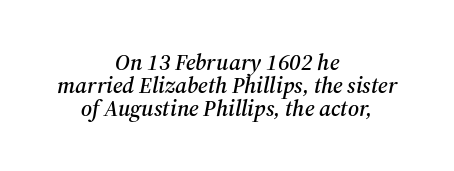
Q: Is the text italic (slanted)? A: Yes, it leans right by about 12 degrees.
Q: Is the text underlined? A: No.
Q: How is the paragraph aligned? A: Centered.
Q: Is the spacing between letters normal or unusually wide? A: Normal.
Q: Is the spacing between lines tight, normal or loose? A: Tight.
